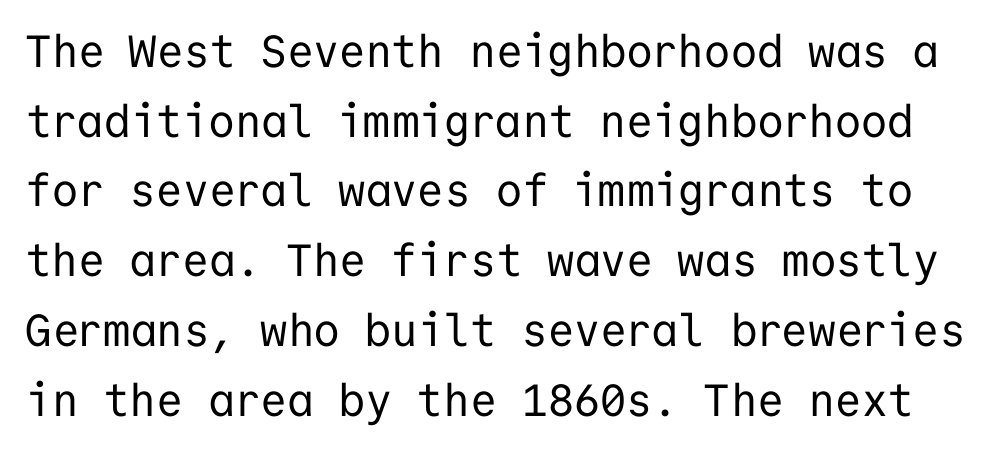
The image shows 45 px regular-weight sans-serif type, upright, monospaced; set normal line spacing (1.55x), normal letter spacing, not underlined; low stroke contrast and a medium x-height.
